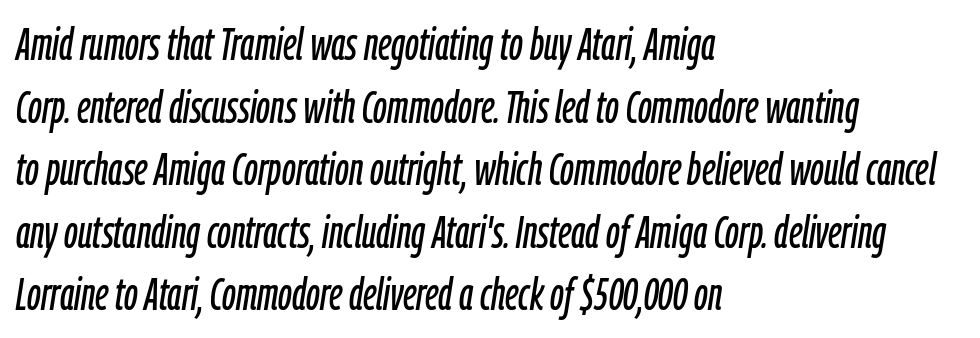
Q: Is the text italic (slanted)? A: Yes, it leans right by about 9 degrees.
Q: Is the text underlined? A: No.
Q: How is the paragraph aligned? A: Left-aligned.
Q: Is the spacing between letters normal or unusually wide? A: Normal.
Q: Is the spacing between lines tight, normal or loose? A: Normal.
Q: Width (condensed, normal, or wide)? A: Condensed.
Q: Stroke contrast? A: Low.
Q: x-height? A: Medium.
Q: Monospaced? A: No.
